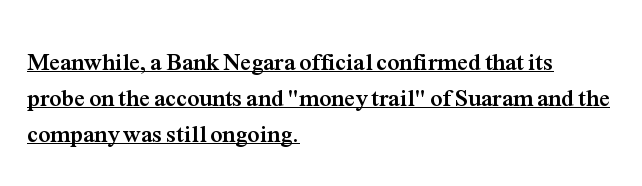
Q: Is the text bold? A: Yes.
Q: Is the text italic (slanted)? A: No, it is upright.
Q: Is the text underlined? A: Yes.
Q: How is the paragraph aligned? A: Left-aligned.
Q: Is the spacing between letters normal or unusually wide? A: Normal.
Q: Is the spacing between lines tight, normal or loose? A: Normal.
